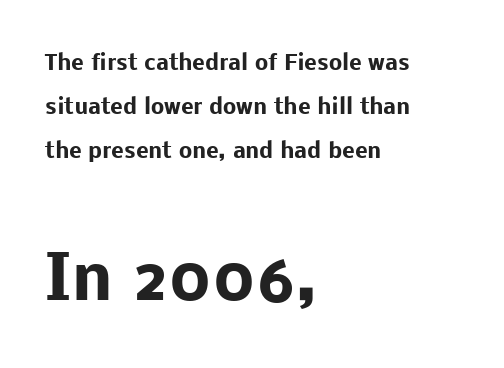
Glance below the letters and you will spot only blank space. Each letter's strokes conclude bluntly, with no projecting serifs. Teacher's note: observe the even left margin — that is flush-left alignment. The letters sit at their default tracking, neither squeezed nor spread. The specimen reads as upright at a glance.
